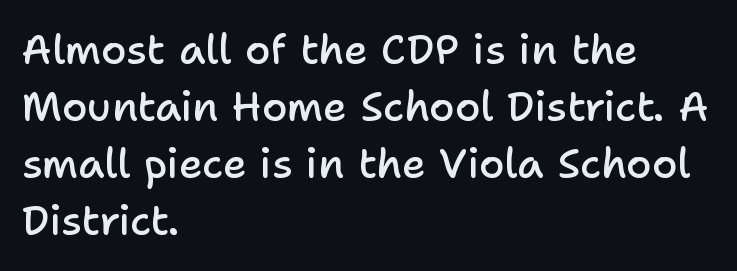
{"serif": "no", "italic": "no", "bold": "semi", "weight": "semibold", "width": "normal", "stroke_contrast": "low", "x_height": "medium", "monospaced": "no", "underline": "no", "align": "left", "line_spacing": "normal", "line_spacing_ratio": 1.39, "letter_spacing": "normal", "letter_spacing_em": 0.0, "glyph_px": 41}
